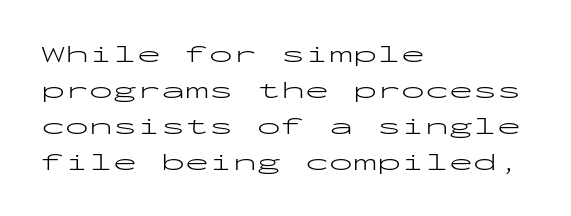
Q: Is the text bold? A: No.
Q: Is the text italic (slanted)? A: No, it is upright.
Q: Is the text underlined? A: No.
Q: How is the paragraph aligned? A: Left-aligned.
Q: Is the spacing between letters normal or unusually wide? A: Normal.
Q: Is the spacing between lines tight, normal or loose? A: Normal.
